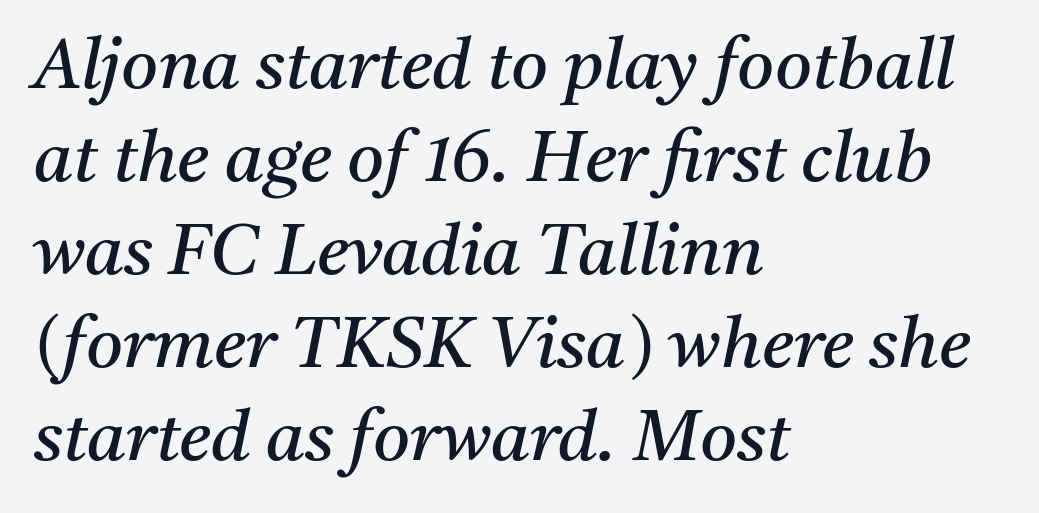
{"serif": "yes", "italic": "yes", "lean": "right", "slant_degrees": 11, "bold": "no", "weight": "regular", "width": "normal", "stroke_contrast": "medium", "x_height": "medium", "monospaced": "no", "underline": "no", "align": "left", "line_spacing": "normal", "line_spacing_ratio": 1.31, "letter_spacing": "normal", "letter_spacing_em": 0.0, "glyph_px": 71}
